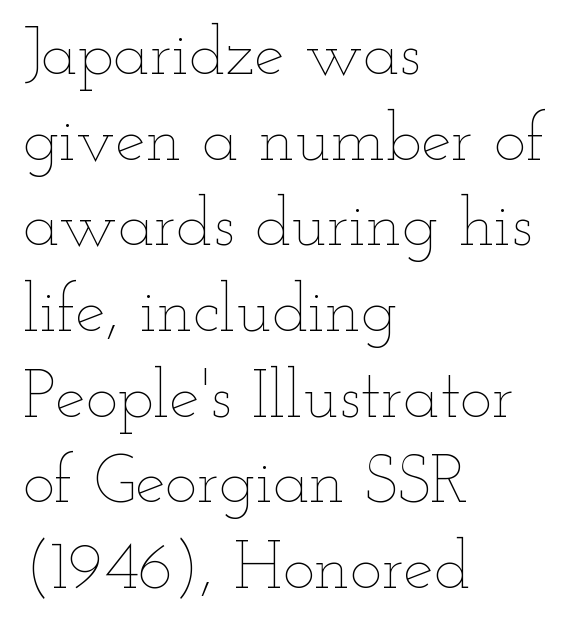
Here the designer chose a conventional face with non-uniform glyph widths. The gap between lines stays unmarked. You could call the tracking neutral — neither tight nor loose. This sample is left-justified, so line endings fall wherever the words run out.
